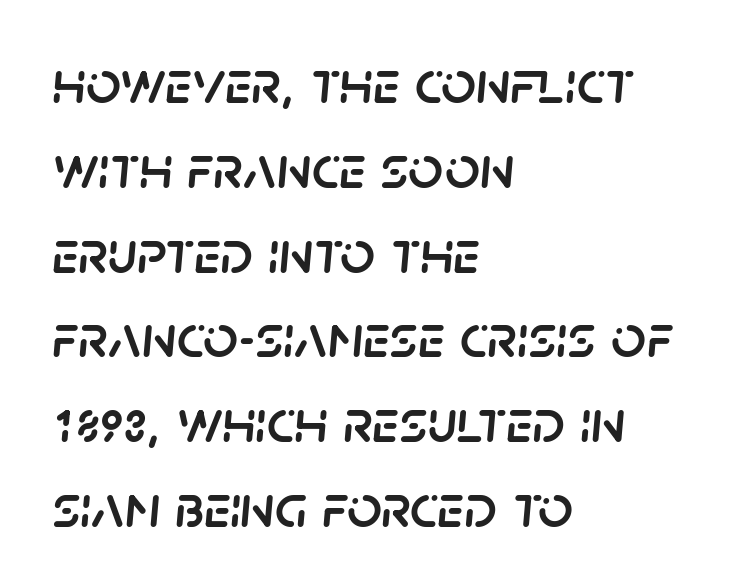
{"italic": "yes", "lean": "right", "slant_degrees": 5, "width": "normal", "stroke_contrast": "low", "x_height": "large", "monospaced": "no", "underline": "no", "align": "left", "line_spacing": "normal", "line_spacing_ratio": 1.39, "letter_spacing": "normal", "letter_spacing_em": 0.0, "glyph_px": 61}
